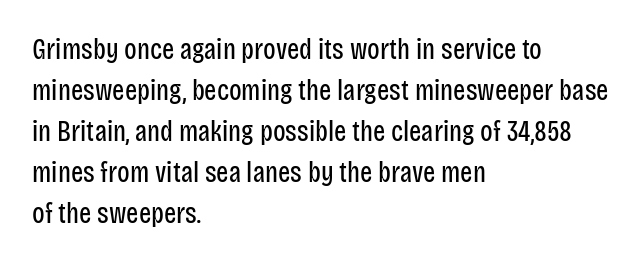
Q: Is the text bold? A: No.
Q: Is the text italic (slanted)? A: No, it is upright.
Q: Is the typeface a serif or a sans-serif typeface? A: Sans-serif.
Q: Is the text underlined? A: No.
Q: How is the paragraph aligned? A: Left-aligned.
Q: Is the spacing between letters normal or unusually wide? A: Normal.
Q: Is the spacing between lines tight, normal or loose? A: Normal.
Q: Width (condensed, normal, or wide)? A: Condensed.
Q: Stroke contrast? A: Low.
Q: x-height? A: Large.
Q: Monospaced? A: No.
